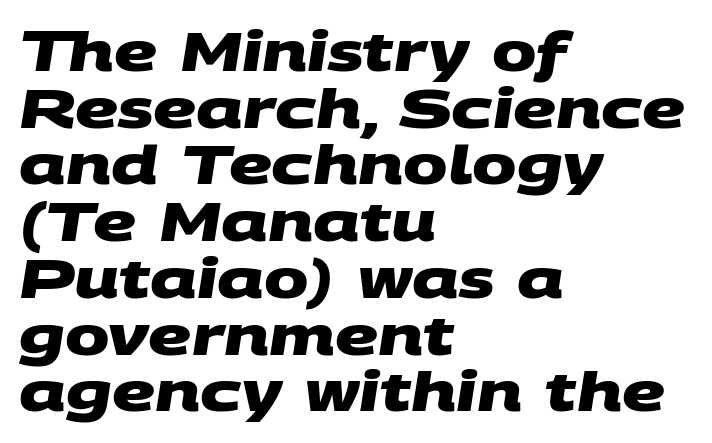
Q: Is the text bold? A: Yes.
Q: Is the typeface a serif or a sans-serif typeface? A: Sans-serif.
Q: Is the text underlined? A: No.
Q: How is the paragraph aligned? A: Left-aligned.
Q: Is the spacing between letters normal or unusually wide? A: Normal.
Q: Is the spacing between lines tight, normal or loose? A: Tight.
Q: Width (condensed, normal, or wide)? A: Wide.
Q: Stroke contrast? A: Medium.
Q: x-height? A: Large.
Q: Monospaced? A: No.
